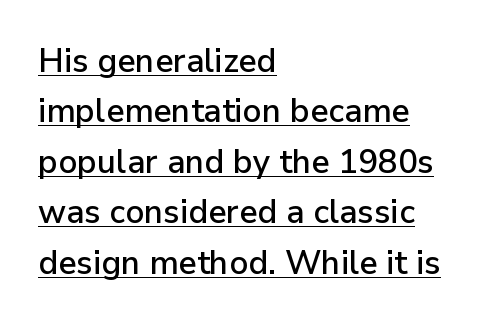
Between one letter and the next there's only the usual sliver of space. A typographer would call this underscored text. Vertical strokes here are truly vertical. The letters advance in unequal steps, a hallmark of proportional type. The typesetter chose a ragged-right arrangement here.
